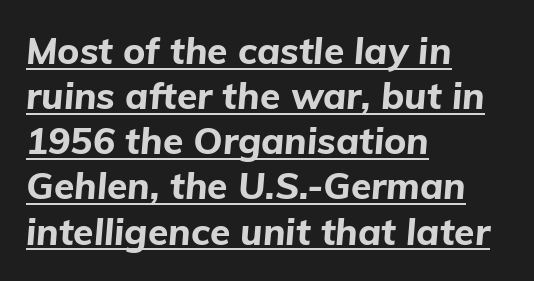
A typographer would call this underscored text. These words are printed bold, with thick strokes throughout. Which margin do the lines hug? The left one — the right edge is uneven. This sample has the flowing, uneven cadence of proportional lettering.
